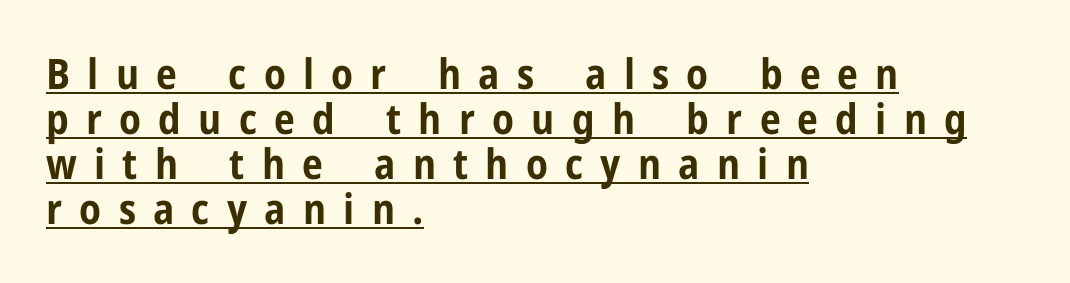
Bold? Absolutely — the strokes are thick and heavy. Underlining? Definitely there. In terms of leading, this rendering errs on the cramped side. Is the block centered? No — it sits flush against the left margin. The axis of the letterforms is exactly vertical.
